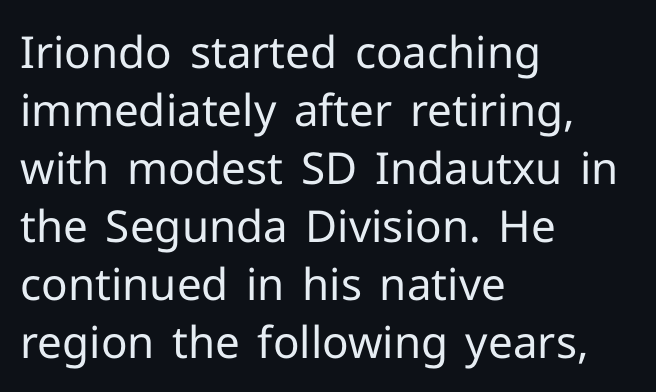
Q: Is the text bold? A: No.
Q: Is the text italic (slanted)? A: No, it is upright.
Q: Is the typeface a serif or a sans-serif typeface? A: Sans-serif.
Q: Is the text underlined? A: No.
Q: How is the paragraph aligned? A: Left-aligned.
Q: Is the spacing between letters normal or unusually wide? A: Normal.
Q: Is the spacing between lines tight, normal or loose? A: Normal.
Q: Width (condensed, normal, or wide)? A: Normal.
Q: Stroke contrast? A: Low.
Q: x-height? A: Medium.
Q: Monospaced? A: No.
